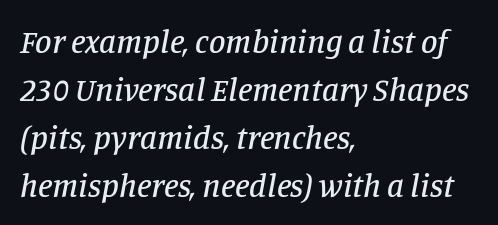
The image shows 33 px serif type, italic (leaning right); set left-aligned, normal line spacing (1.45x), normal letter spacing, not underlined; low stroke contrast and a large x-height.
